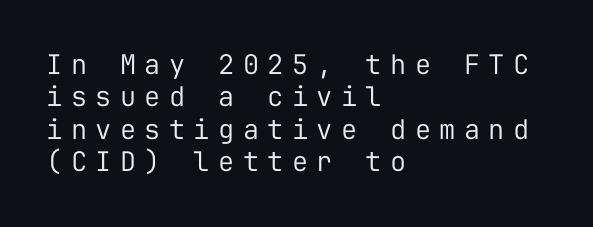
{"italic": "no", "bold": "no", "underline": "no", "align": "left", "line_spacing_ratio": 1.2, "letter_spacing": "wide", "letter_spacing_em": 0.31, "glyph_px": 27}
